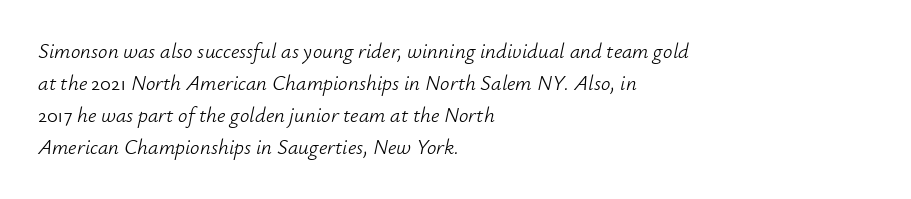
The image shows 21 px text type, italic (leaning right); set left-aligned, normal line spacing (1.52x), normal letter spacing, not underlined.
